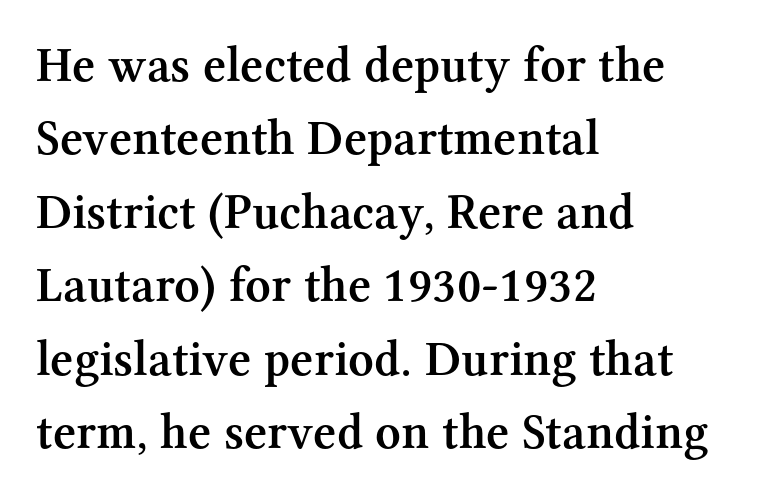
{"serif": "yes", "italic": "no", "bold": "semi", "weight": "semibold", "width": "normal", "stroke_contrast": "medium", "x_height": "medium", "monospaced": "no", "underline": "no", "align": "left", "line_spacing": "normal", "line_spacing_ratio": 1.47, "letter_spacing": "normal", "letter_spacing_em": 0.0, "glyph_px": 50}
